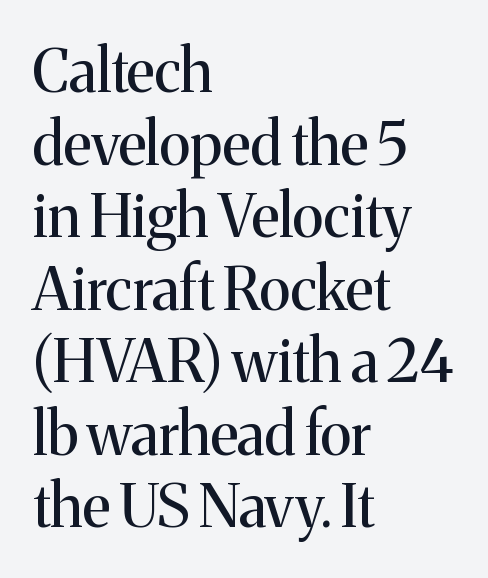
{"serif": "yes", "italic": "no", "bold": "no", "weight": "regular", "width": "normal", "stroke_contrast": "medium", "x_height": "medium", "monospaced": "no", "underline": "no", "align": "left", "line_spacing_ratio": 1.23, "letter_spacing": "normal", "letter_spacing_em": 0.0, "glyph_px": 59}
